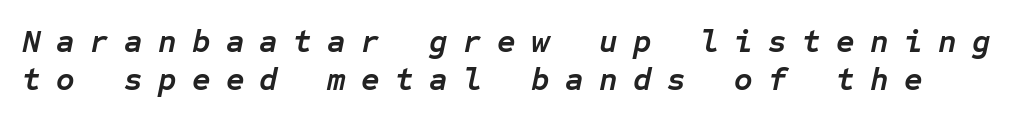
{"italic": "yes", "lean": "right", "slant_degrees": 12, "bold": "yes", "weight": "semibold", "width": "normal", "stroke_contrast": "low", "x_height": "medium", "monospaced": "yes", "underline": "no", "line_spacing_ratio": 1.18, "letter_spacing": "wide", "letter_spacing_em": 0.48, "glyph_px": 32}
